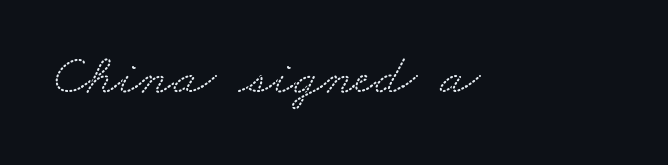
Q: Is the text underlined? A: No.
Q: Is the spacing between letters normal or unusually wide? A: Normal.
Q: Width (condensed, normal, or wide)? A: Wide.
Q: Stroke contrast? A: Low.
Q: x-height? A: Small.
Q: Monospaced? A: No.
